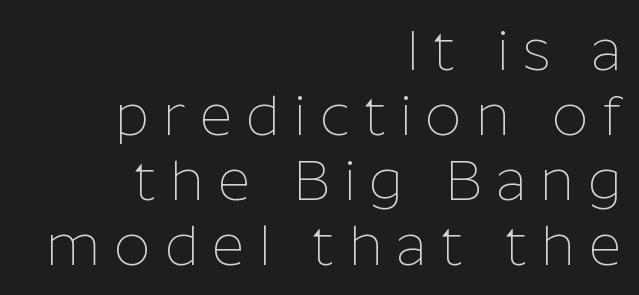
{"serif": "no", "italic": "no", "bold": "no", "weight": "thin", "width": "normal", "stroke_contrast": "low", "x_height": "medium", "monospaced": "no", "underline": "no", "align": "right", "line_spacing": "tight", "line_spacing_ratio": 1.14, "letter_spacing": "wide", "letter_spacing_em": 0.24, "glyph_px": 57}
